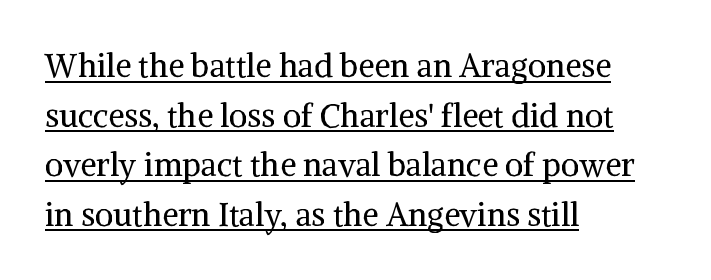
The image shows 32 px regular-weight serif type, upright; set left-aligned, normal line spacing (1.55x), normal letter spacing, underlined; medium stroke contrast and a medium x-height.
